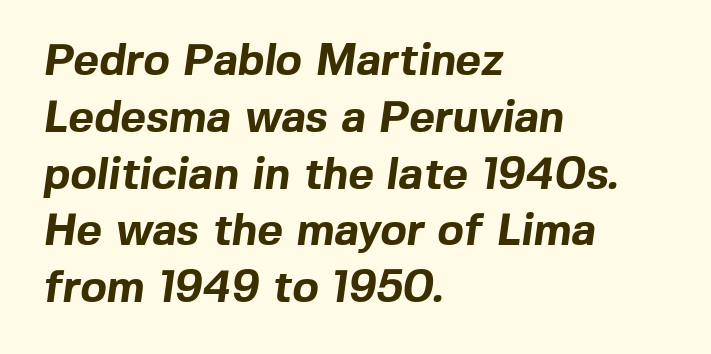
The image shows 44 px bold sans-serif type; set left-aligned, normal line spacing (1.29x), normal letter spacing, not underlined; a medium x-height.
